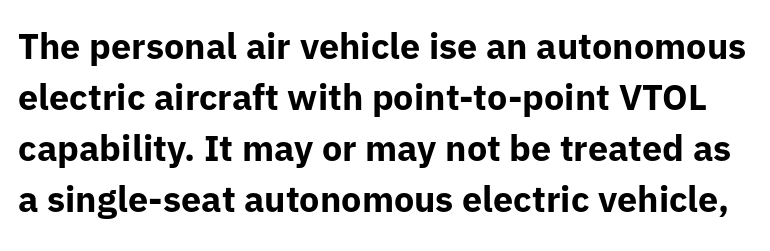
Q: Is the text bold? A: Yes.
Q: Is the text italic (slanted)? A: No, it is upright.
Q: Is the typeface a serif or a sans-serif typeface? A: Sans-serif.
Q: Is the text underlined? A: No.
Q: Is the spacing between letters normal or unusually wide? A: Normal.
Q: Is the spacing between lines tight, normal or loose? A: Normal.
Q: Width (condensed, normal, or wide)? A: Normal.
Q: Stroke contrast? A: Low.
Q: x-height? A: Medium.
Q: Monospaced? A: No.
